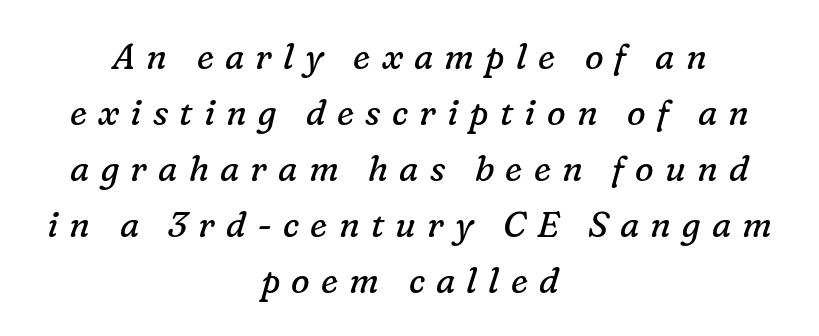
Visually the block forms a symmetrical silhouette, jagged on both flanks. Descenders are the only things crossing below the line. This sample uses an oblique cut, with every glyph tilted off the vertical. A typesetter would call this proportional, since set widths differ per character. The letterforms stand isolated, each surrounded by extra space.
